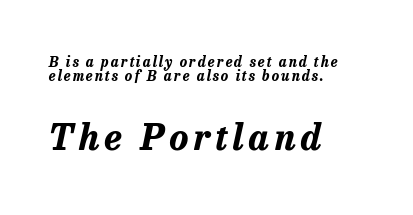
Rows of type sit shoulder to shoulder in the vertical direction. This sample uses an oblique cut, with every glyph tilted off the vertical. Horizontal alignment here is leftward, the default for most running prose. This sample has the flowing, uneven cadence of proportional lettering.
